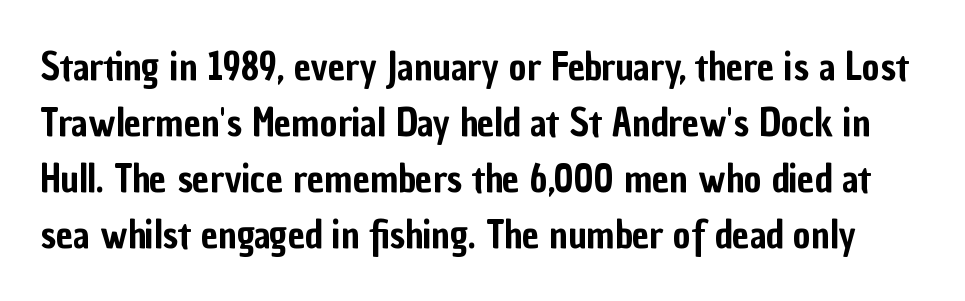
These lines are rendered in a variable-pitch font. Students, note that the glyphs here touch the page at normal intervals. Plain, unruled lines of type. How would I describe the line gaps? Plain and ordinary.
